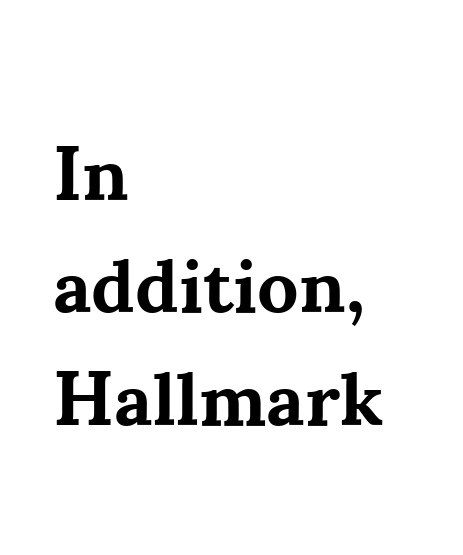
The image shows 76 px bold serif type, upright; set left-aligned, normal line spacing (1.48x), normal letter spacing, not underlined; medium stroke contrast and a small x-height.
